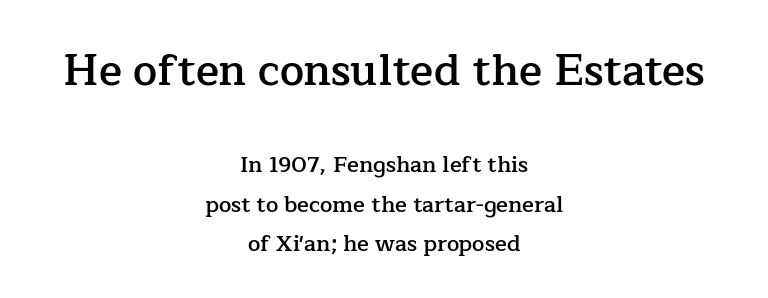
Q: Is the text bold? A: Semi-bold.
Q: Is the text italic (slanted)? A: No, it is upright.
Q: Is the typeface a serif or a sans-serif typeface? A: Serif.
Q: Is the text underlined? A: No.
Q: How is the paragraph aligned? A: Centered.
Q: Is the spacing between letters normal or unusually wide? A: Normal.
Q: Which block of text is set in a larger size, the first (top) or the second (bottom)? A: The first (top) one.
Q: Width (condensed, normal, or wide)? A: Normal.
Q: Stroke contrast? A: Low.
Q: x-height? A: Medium.
Q: Monospaced? A: No.
